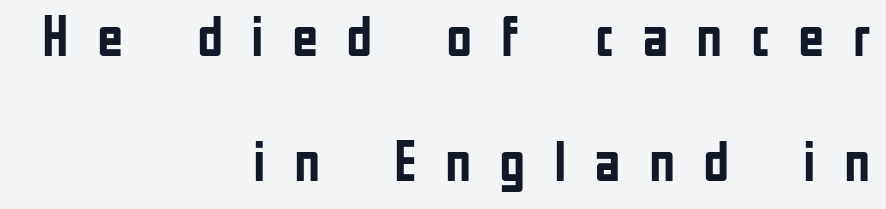
Q: Is the text bold? A: Yes.
Q: Is the text italic (slanted)? A: No, it is upright.
Q: Is the typeface a serif or a sans-serif typeface? A: Sans-serif.
Q: Is the text underlined? A: No.
Q: How is the paragraph aligned? A: Right-aligned.
Q: Is the spacing between letters normal or unusually wide? A: Unusually wide.
Q: Is the spacing between lines tight, normal or loose? A: Loose.
Q: Width (condensed, normal, or wide)? A: Condensed.
Q: Stroke contrast? A: Low.
Q: x-height? A: Medium.
Q: Monospaced? A: No.
